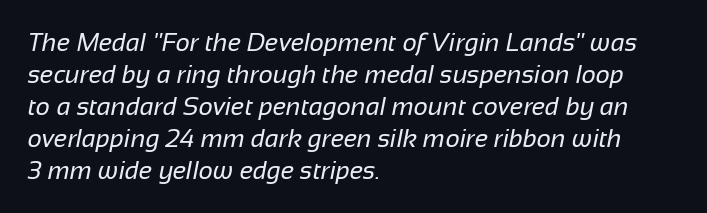
{"bold": "no", "underline": "no", "align": "left", "line_spacing": "normal", "line_spacing_ratio": 1.28, "letter_spacing": "normal", "letter_spacing_em": 0.0, "glyph_px": 25}
